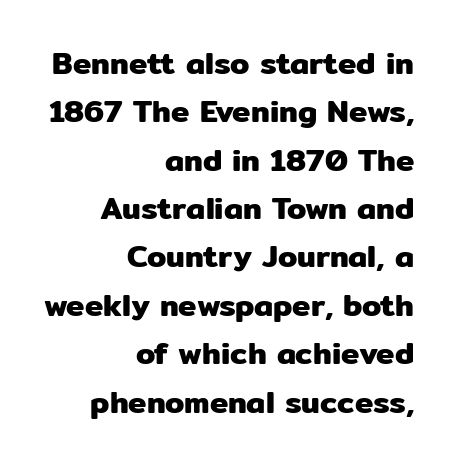
{"serif": "no", "italic": "no", "width": "normal", "stroke_contrast": "low", "x_height": "medium", "monospaced": "no", "underline": "no", "align": "right", "line_spacing": "normal", "line_spacing_ratio": 1.56, "letter_spacing": "normal", "letter_spacing_em": 0.0, "glyph_px": 31}
